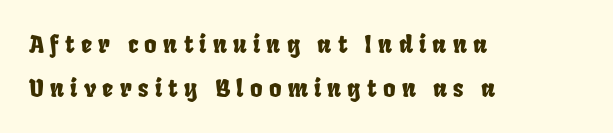
Q: Is the text underlined? A: No.
Q: How is the paragraph aligned? A: Left-aligned.
Q: Is the spacing between letters normal or unusually wide? A: Unusually wide.
